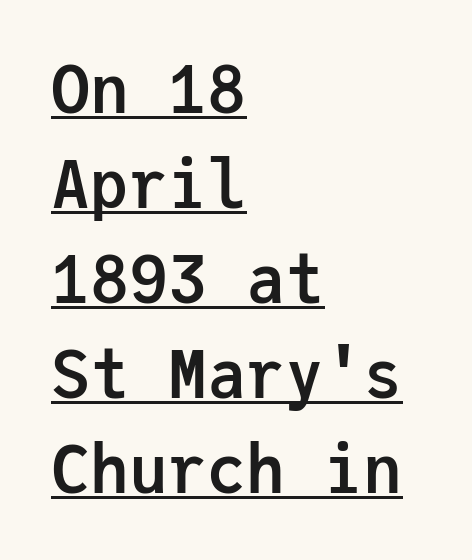
Think of a typewriter: that constant character pitch is what you see here. Nobody touched the tracking dial on this one. This rendering employs a face without finishing strokes, i.e., a sans-serif. The line-height multiplier appears to be the usual default.
